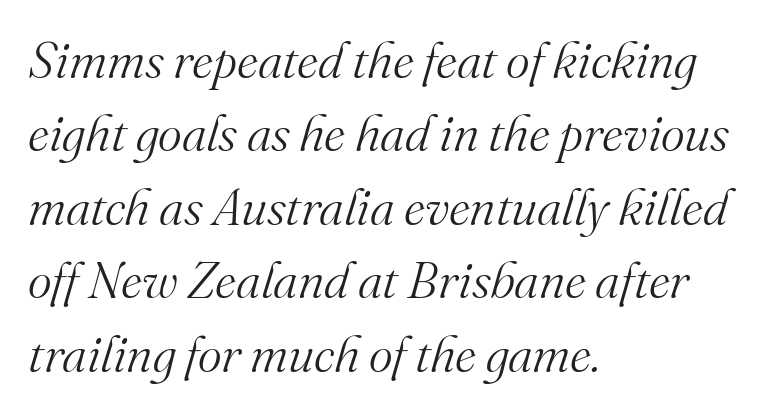
Q: Is the text bold? A: No.
Q: Is the text italic (slanted)? A: Yes, it leans right by about 16 degrees.
Q: Is the typeface a serif or a sans-serif typeface? A: Serif.
Q: Is the text underlined? A: No.
Q: How is the paragraph aligned? A: Left-aligned.
Q: Is the spacing between letters normal or unusually wide? A: Normal.
Q: Is the spacing between lines tight, normal or loose? A: Normal.
Q: Width (condensed, normal, or wide)? A: Normal.
Q: Stroke contrast? A: Medium.
Q: x-height? A: Small.
Q: Monospaced? A: No.
